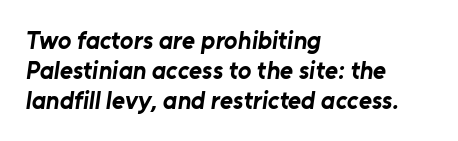
Characters follow at the spacing the type designer built in. Descender tails drop into unmarked territory. Which margin do the lines hug? The left one — the right edge is uneven. Every letter is thick-stroked: bold, no question.
